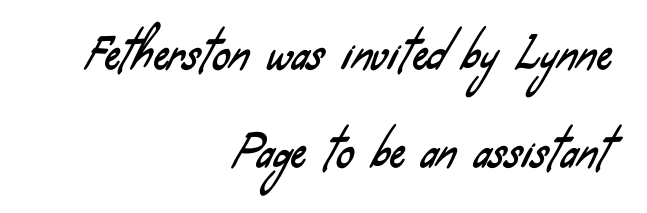
Observe the absence of serifs on each vertical stroke in this sample. Is the block centered? No — it sits flush against the right margin. The space directly below the letters is spotless. Think of a printed novel: that variable character pitch is what you see here. Successive baselines arrive slowly, with a big drop between each.
